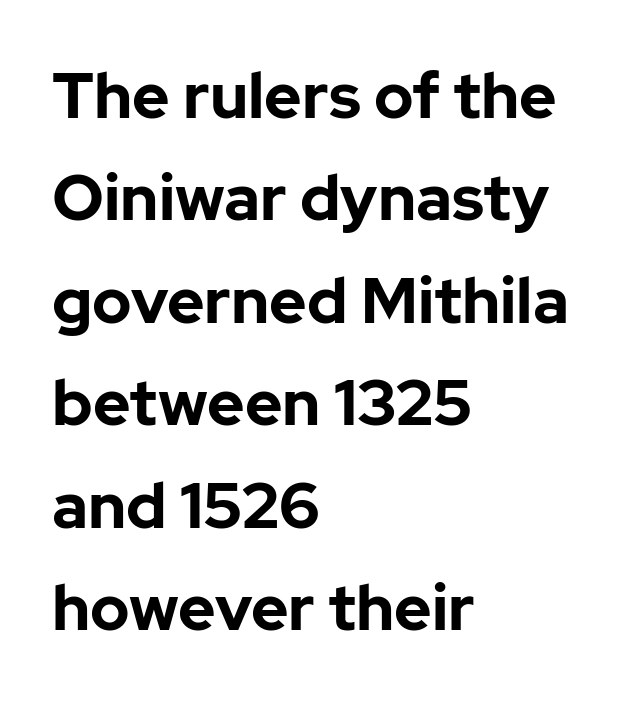
The letters stand straight up with perfectly vertical stems. A typesetter would call this proportional, since set widths differ per character. The paragraph shown leans on its left margin. Decoration check: the copy has no underline.
